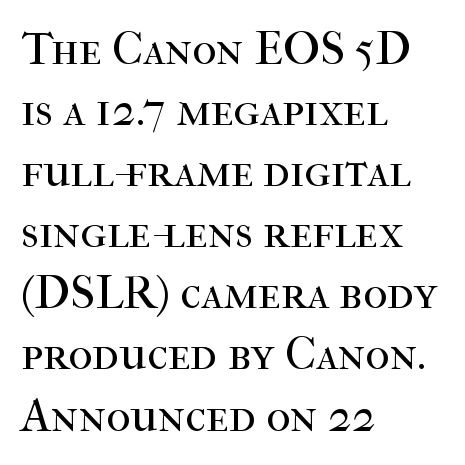
The image shows 47 px regular-weight serif type, upright; set left-aligned, normal line spacing (1.3x), normal letter spacing, not underlined; high stroke contrast and a medium x-height.
